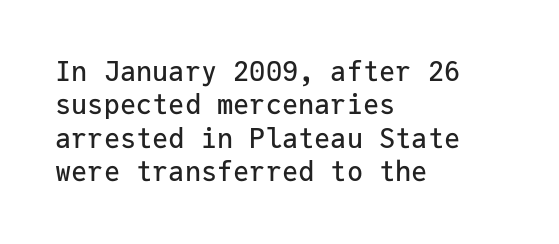
Q: Is the text italic (slanted)? A: No, it is upright.
Q: Is the text underlined? A: No.
Q: How is the paragraph aligned? A: Left-aligned.
Q: Is the spacing between letters normal or unusually wide? A: Normal.
